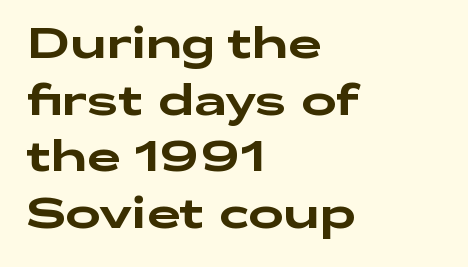
Q: Is the text italic (slanted)? A: No, it is upright.
Q: Is the typeface a serif or a sans-serif typeface? A: Sans-serif.
Q: Is the text underlined? A: No.
Q: How is the paragraph aligned? A: Left-aligned.
Q: Is the spacing between letters normal or unusually wide? A: Normal.
Q: Is the spacing between lines tight, normal or loose? A: Normal.
Q: Width (condensed, normal, or wide)? A: Wide.
Q: Stroke contrast? A: Low.
Q: x-height? A: Medium.
Q: Monospaced? A: No.
